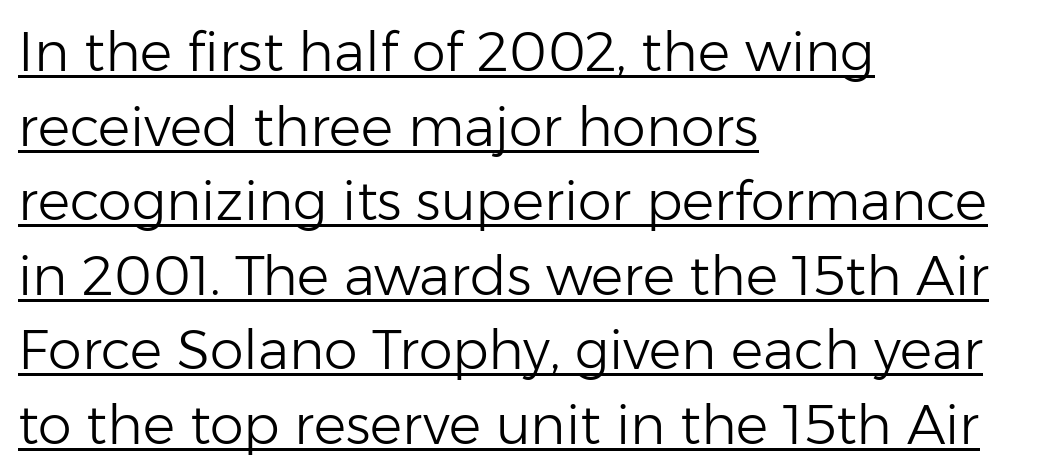
Q: Is the text bold? A: No.
Q: Is the text italic (slanted)? A: No, it is upright.
Q: Is the typeface a serif or a sans-serif typeface? A: Sans-serif.
Q: Is the text underlined? A: Yes.
Q: How is the paragraph aligned? A: Left-aligned.
Q: Is the spacing between letters normal or unusually wide? A: Normal.
Q: Is the spacing between lines tight, normal or loose? A: Normal.
Q: Width (condensed, normal, or wide)? A: Normal.
Q: Stroke contrast? A: Low.
Q: x-height? A: Medium.
Q: Monospaced? A: No.
